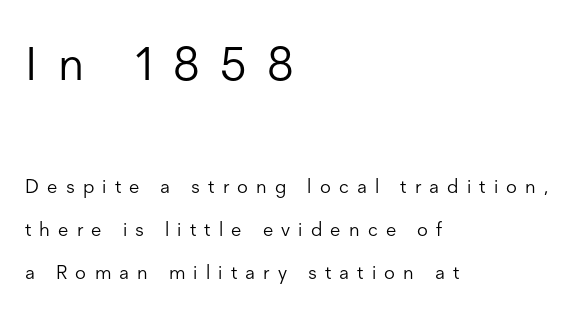
Q: Is the text bold? A: No.
Q: Is the text italic (slanted)? A: No, it is upright.
Q: Is the typeface a serif or a sans-serif typeface? A: Sans-serif.
Q: Is the text underlined? A: No.
Q: How is the paragraph aligned? A: Left-aligned.
Q: Is the spacing between letters normal or unusually wide? A: Unusually wide.
Q: Is the spacing between lines tight, normal or loose? A: Loose.
Q: Which block of text is set in a larger size, the first (top) or the second (bottom)? A: The first (top) one.
Q: Width (condensed, normal, or wide)? A: Normal.
Q: Stroke contrast? A: Low.
Q: x-height? A: Medium.
Q: Monospaced? A: No.
